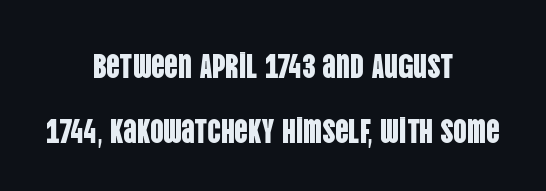
Q: Is the text italic (slanted)? A: No, it is upright.
Q: Is the typeface a serif or a sans-serif typeface? A: Sans-serif.
Q: Is the text underlined? A: No.
Q: How is the paragraph aligned? A: Centered.
Q: Is the spacing between letters normal or unusually wide? A: Normal.
Q: Is the spacing between lines tight, normal or loose? A: Loose.
Q: Width (condensed, normal, or wide)? A: Condensed.
Q: Stroke contrast? A: Low.
Q: x-height? A: Large.
Q: Monospaced? A: No.
